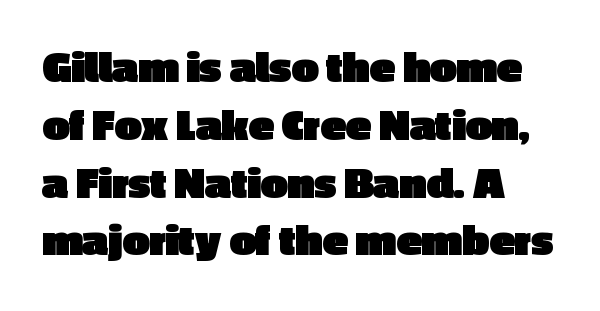
Q: Is the text bold? A: Yes.
Q: Is the text italic (slanted)? A: No, it is upright.
Q: Is the typeface a serif or a sans-serif typeface? A: Sans-serif.
Q: Is the text underlined? A: No.
Q: How is the paragraph aligned? A: Left-aligned.
Q: Is the spacing between letters normal or unusually wide? A: Normal.
Q: Width (condensed, normal, or wide)? A: Normal.
Q: x-height? A: Medium.
Q: Monospaced? A: No.
